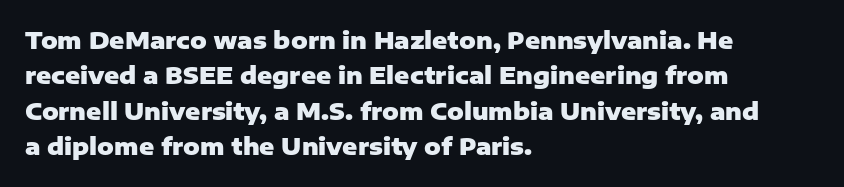
The image shows 23 px bold type, upright; set left-aligned, normal line spacing (1.54x), normal letter spacing, not underlined.
